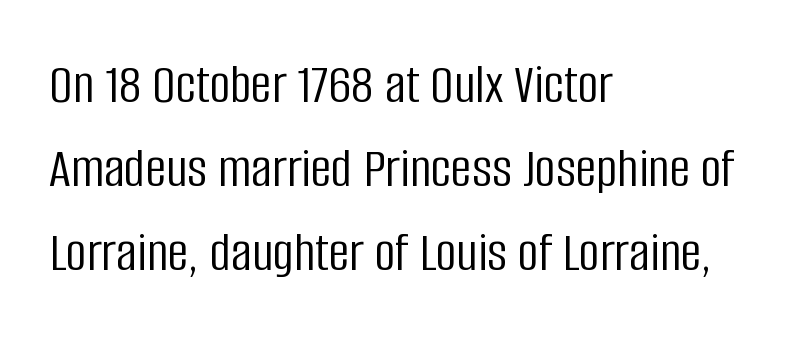
Q: Is the text bold? A: No.
Q: Is the text italic (slanted)? A: No, it is upright.
Q: Is the typeface a serif or a sans-serif typeface? A: Sans-serif.
Q: Is the text underlined? A: No.
Q: How is the paragraph aligned? A: Left-aligned.
Q: Is the spacing between letters normal or unusually wide? A: Normal.
Q: Is the spacing between lines tight, normal or loose? A: Normal.
Q: Width (condensed, normal, or wide)? A: Condensed.
Q: Stroke contrast? A: Low.
Q: x-height? A: Large.
Q: Monospaced? A: No.
